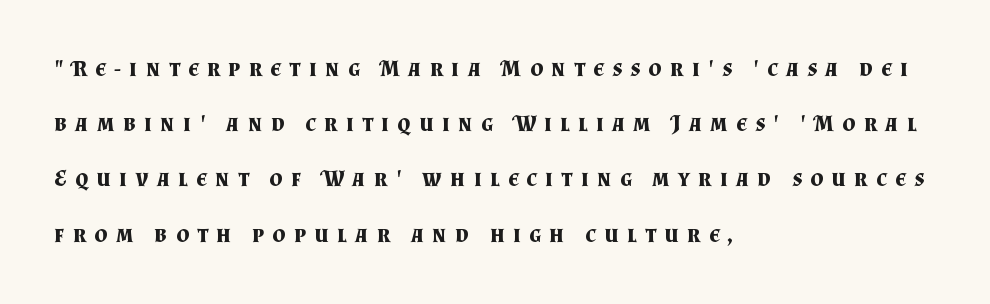
The image shows 23 px bold type, upright; set left-aligned, loose line spacing (2.4x), unusually wide letter spacing (+0.36 em), not underlined.
